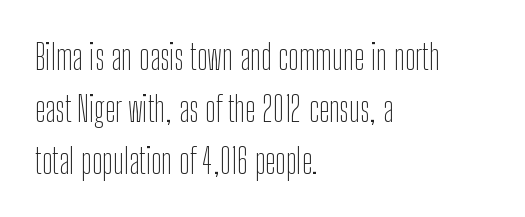
The image shows 35 px thin, condensed sans-serif type, upright; set left-aligned, normal line spacing (1.48x), normal letter spacing, not underlined; low stroke contrast and a medium x-height.
